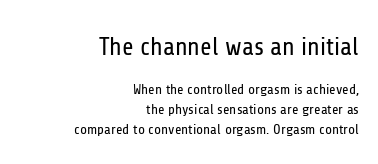
{"italic": "no", "bold": "no", "underline": "no", "align": "right", "line_spacing": "normal", "line_spacing_ratio": 1.41, "letter_spacing": "normal", "letter_spacing_em": 0.0, "larger_block": "first", "size_ratio": 1.79, "glyph_px": 25}
